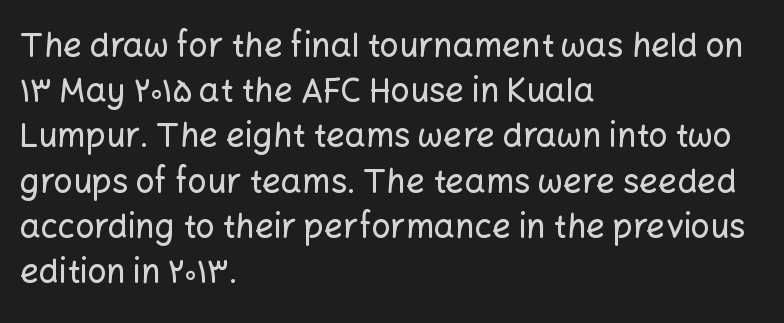
The image shows 33 px sans-serif type, upright; set left-aligned, normal line spacing (1.37x), normal letter spacing, not underlined; low stroke contrast and a medium x-height.
